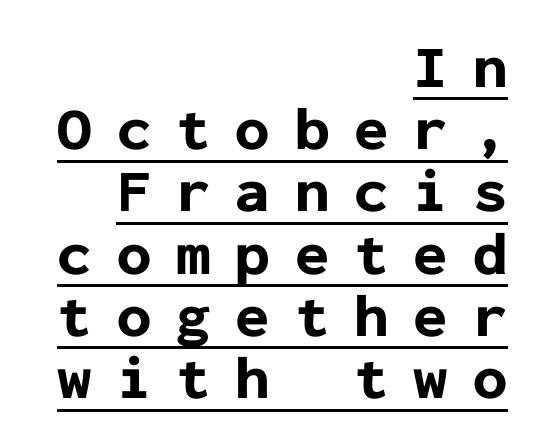
The compositor pushed each line to the right boundary. What decoration does the sample have? An underline. The letters march in equal steps, a hallmark of fixed-pitch type. As a designer I'd log this as weight 700, bold. The designer dialed line spacing down below the default. Look at the tracking — it's clearly loosened, letters drifting apart.
